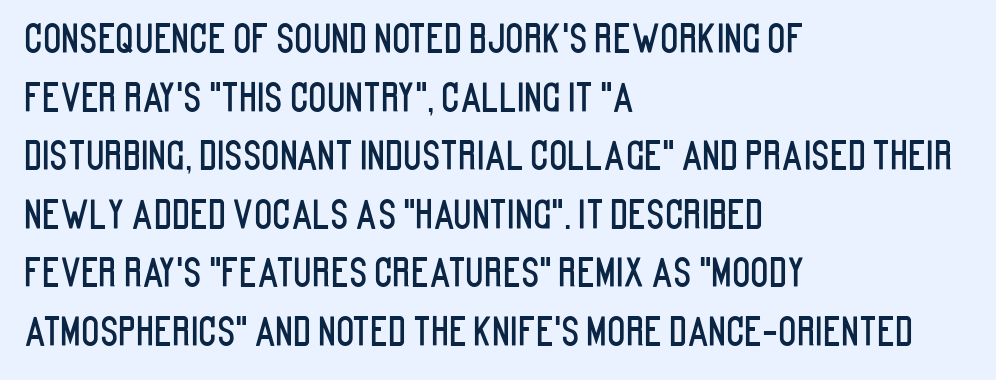
Q: Is the text italic (slanted)? A: No, it is upright.
Q: Is the typeface a serif or a sans-serif typeface? A: Sans-serif.
Q: Is the text underlined? A: No.
Q: How is the paragraph aligned? A: Left-aligned.
Q: Is the spacing between letters normal or unusually wide? A: Normal.
Q: Is the spacing between lines tight, normal or loose? A: Normal.
Q: Width (condensed, normal, or wide)? A: Condensed.
Q: Stroke contrast? A: Low.
Q: x-height? A: Large.
Q: Monospaced? A: No.
